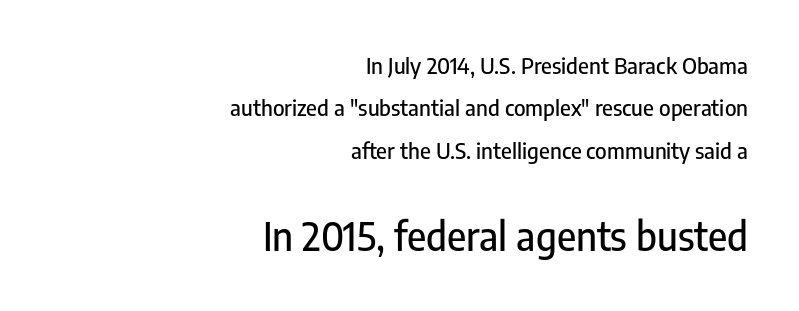
The rendering enlarges the type as you move from the upper chunk to the lower. When letters stand straight like this, we call the style roman or upright. Clear beneath every line of the passage. These lines keep a tight, regular rhythm from letter to letter.
